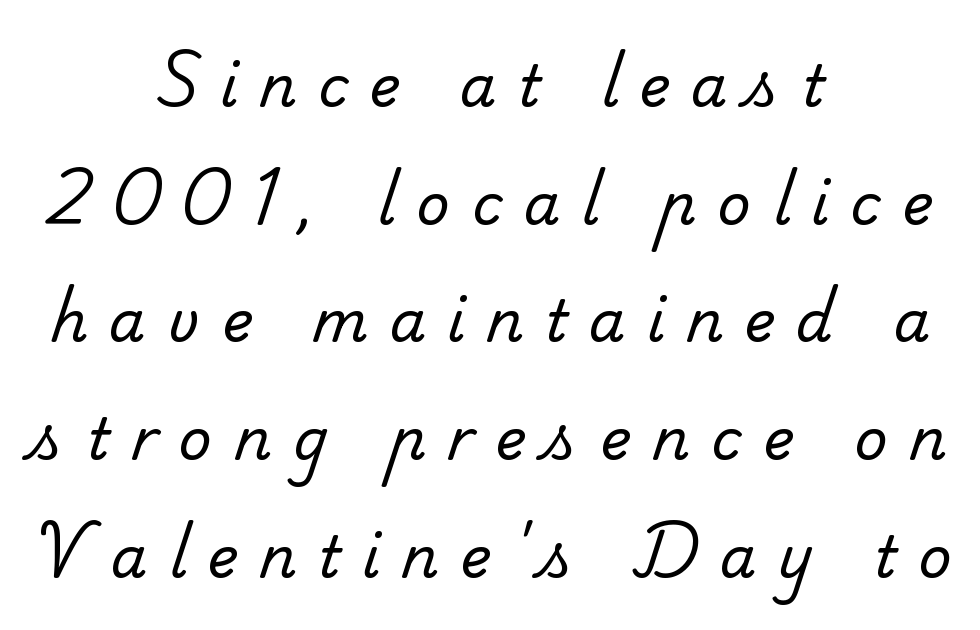
{"serif": "yes", "bold": "no", "weight": "regular", "width": "normal", "stroke_contrast": "low", "x_height": "small", "monospaced": "no", "underline": "no", "align": "center", "line_spacing": "loose", "line_spacing_ratio": 2.03, "letter_spacing": "wide", "letter_spacing_em": 0.37, "glyph_px": 58}
